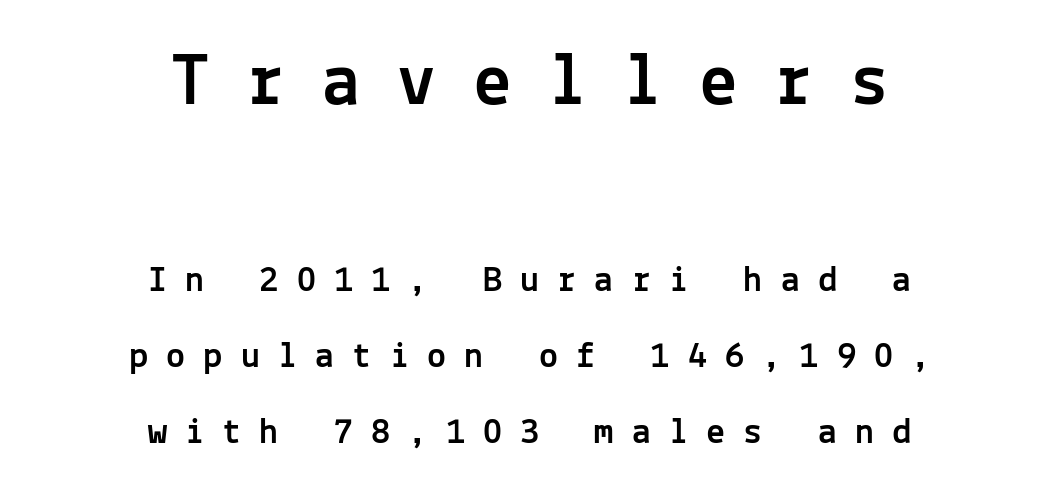
Students, note that the glyphs here are deliberately spaced far apart. Is this a fixed-width face? Yes — each glyph sits in an identical cell. Notice how the stems are strictly vertical — no italics here. The lines are quadded center.
